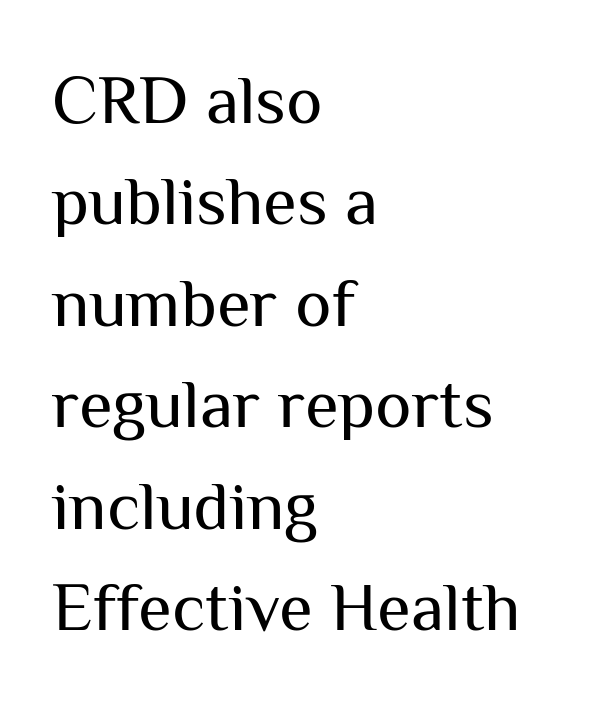
The strip under each line holds only bare page. Weight: regular or lighter. Default kerning and tracking; the words read as compact shapes. Each line starts at the same left margin while the right side varies.
